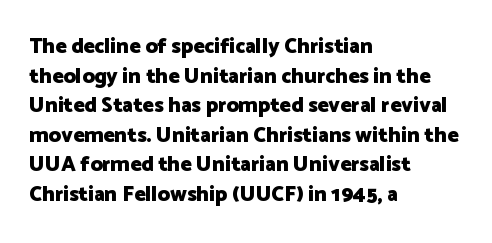
Q: Is the text bold? A: Yes.
Q: Is the text italic (slanted)? A: No, it is upright.
Q: Is the text underlined? A: No.
Q: How is the paragraph aligned? A: Left-aligned.
Q: Is the spacing between letters normal or unusually wide? A: Normal.
Q: Is the spacing between lines tight, normal or loose? A: Normal.
